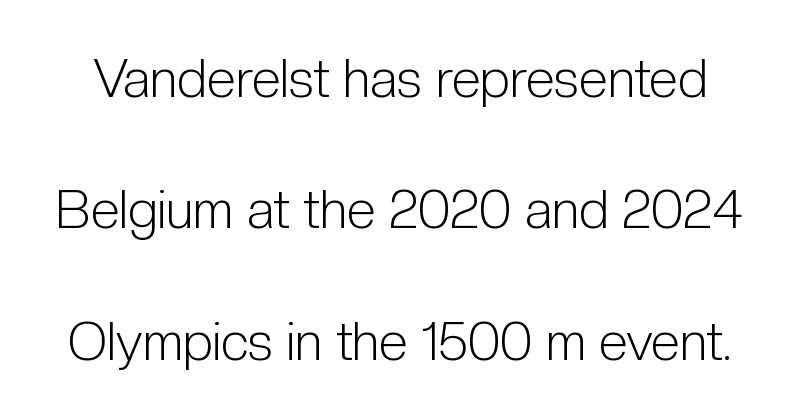
Q: Is the text bold? A: No.
Q: Is the text italic (slanted)? A: No, it is upright.
Q: Is the typeface a serif or a sans-serif typeface? A: Sans-serif.
Q: Is the text underlined? A: No.
Q: Is the spacing between letters normal or unusually wide? A: Normal.
Q: Is the spacing between lines tight, normal or loose? A: Loose.
Q: Width (condensed, normal, or wide)? A: Condensed.
Q: Stroke contrast? A: Low.
Q: x-height? A: Medium.
Q: Monospaced? A: No.
